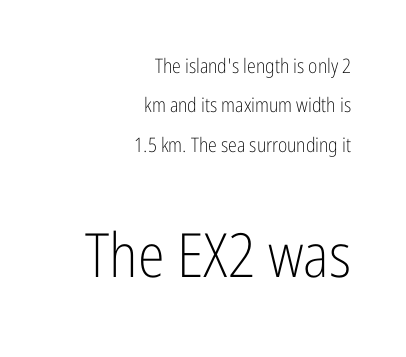
The image shows 61 px light, condensed sans-serif type, upright; set right-aligned, loose line spacing (1.97x), normal letter spacing, not underlined; the second (bottom) block is 3.05x larger; low stroke contrast and a medium x-height.
